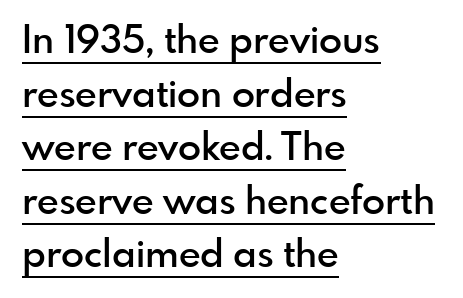
{"serif": "no", "italic": "no", "bold": "semi", "weight": "semibold", "width": "normal", "x_height": "small", "monospaced": "no", "underline": "yes", "align": "left", "line_spacing": "normal", "line_spacing_ratio": 1.41, "letter_spacing": "normal", "letter_spacing_em": 0.0, "glyph_px": 38}
